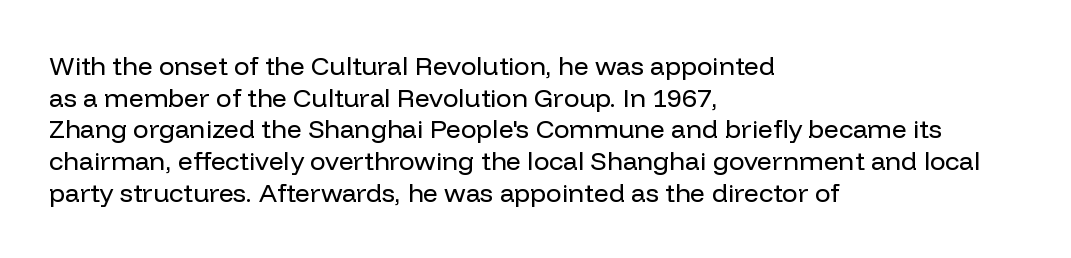
The image shows 26 px text type, upright; set left-aligned, line spacing 1.22x, normal letter spacing, not underlined.
